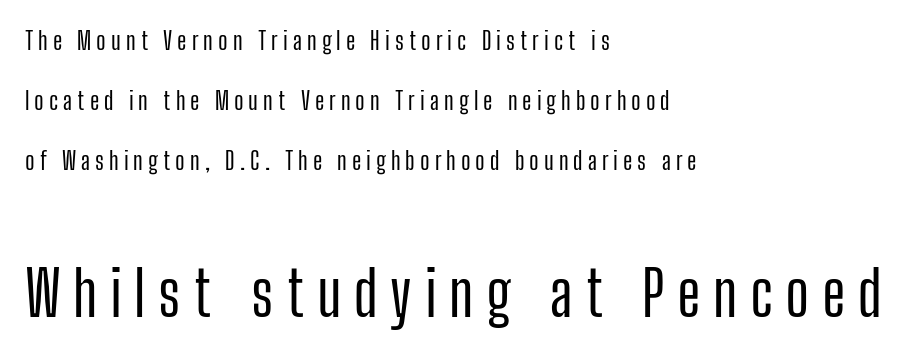
{"serif": "no", "italic": "no", "width": "condensed", "stroke_contrast": "low", "x_height": "medium", "monospaced": "no", "underline": "no", "align": "left", "line_spacing": "loose", "line_spacing_ratio": 2.4, "letter_spacing": "wide", "letter_spacing_em": 0.2, "larger_block": "second", "size_ratio": 2.52, "glyph_px": 63}
